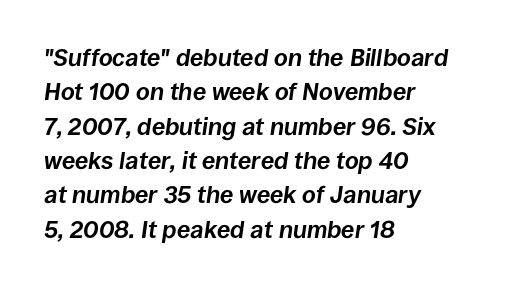
The image shows 24 px bold type, italic (leaning right); set left-aligned, normal line spacing (1.43x), normal letter spacing, not underlined.
